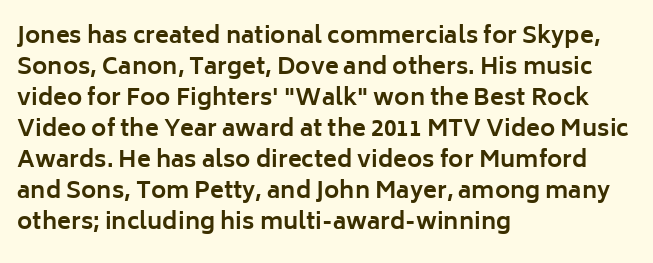
{"italic": "no", "bold": "yes", "underline": "no", "align": "left", "line_spacing": "normal", "line_spacing_ratio": 1.35, "letter_spacing": "normal", "letter_spacing_em": 0.0, "glyph_px": 23}
